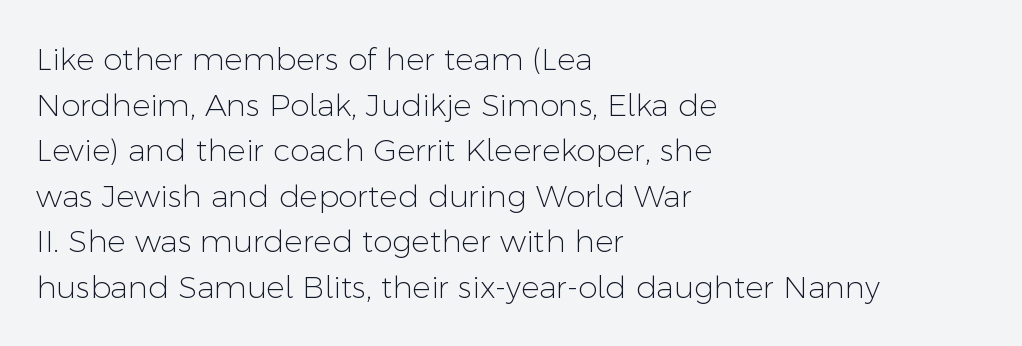
{"serif": "no", "italic": "no", "bold": "no", "weight": "light", "width": "normal", "stroke_contrast": "low", "x_height": "medium", "monospaced": "no", "underline": "no", "align": "left", "line_spacing": "normal", "line_spacing_ratio": 1.47, "letter_spacing": "normal", "letter_spacing_em": 0.0, "glyph_px": 31}
